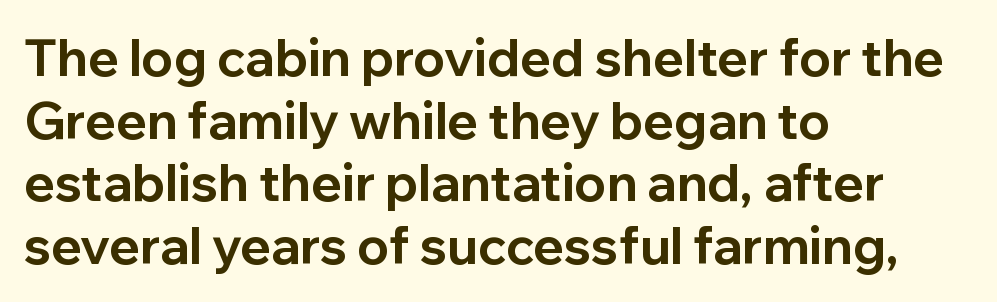
{"serif": "no", "italic": "no", "bold": "yes", "weight": "bold", "width": "normal", "stroke_contrast": "low", "x_height": "medium", "monospaced": "no", "underline": "no", "align": "left", "line_spacing_ratio": 1.23, "letter_spacing": "normal", "letter_spacing_em": 0.0, "glyph_px": 51}
